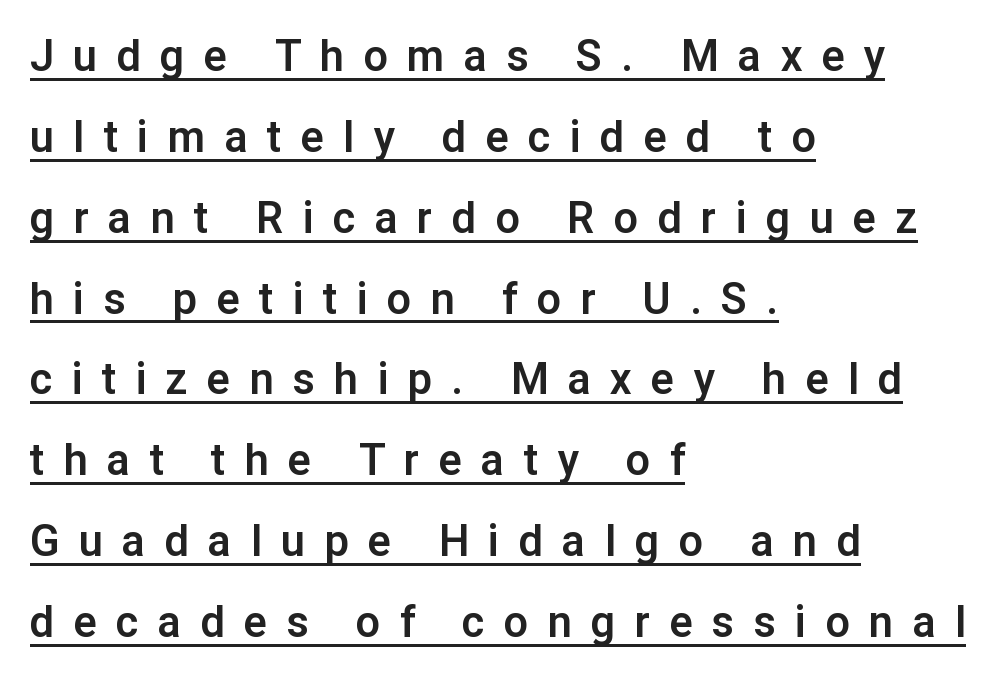
How heavy is the stroke? Heavy — this is a bold. The paragraph shown leans on its left margin. Nope, not italic — everything's standing straight. Underlining? Definitely there.
